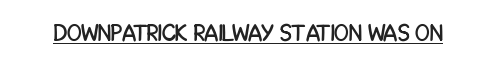
{"italic": "no", "underline": "yes", "letter_spacing": "normal", "letter_spacing_em": 0.0, "glyph_px": 24}
